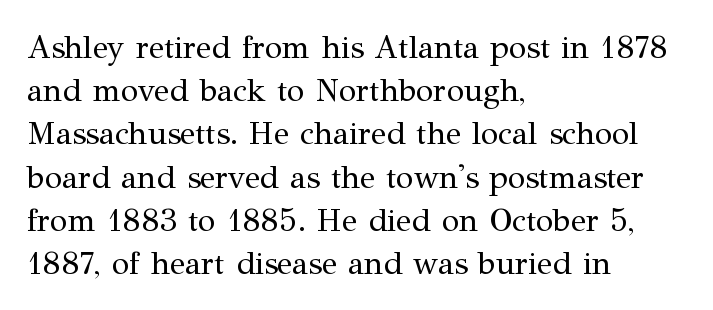
{"serif": "yes", "italic": "no", "bold": "no", "weight": "regular", "width": "normal", "stroke_contrast": "medium", "x_height": "medium", "monospaced": "no", "underline": "no", "align": "left", "line_spacing": "normal", "line_spacing_ratio": 1.35, "letter_spacing": "normal", "letter_spacing_em": 0.0, "glyph_px": 32}
